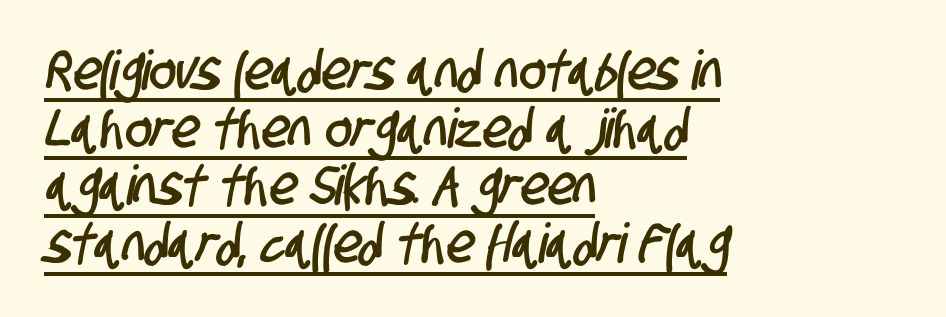
Q: Is the typeface a serif or a sans-serif typeface? A: Sans-serif.
Q: Is the text underlined? A: Yes.
Q: How is the paragraph aligned? A: Left-aligned.
Q: Is the spacing between letters normal or unusually wide? A: Normal.
Q: Is the spacing between lines tight, normal or loose? A: Tight.
Q: Width (condensed, normal, or wide)? A: Condensed.
Q: Stroke contrast? A: Low.
Q: x-height? A: Large.
Q: Monospaced? A: No.
